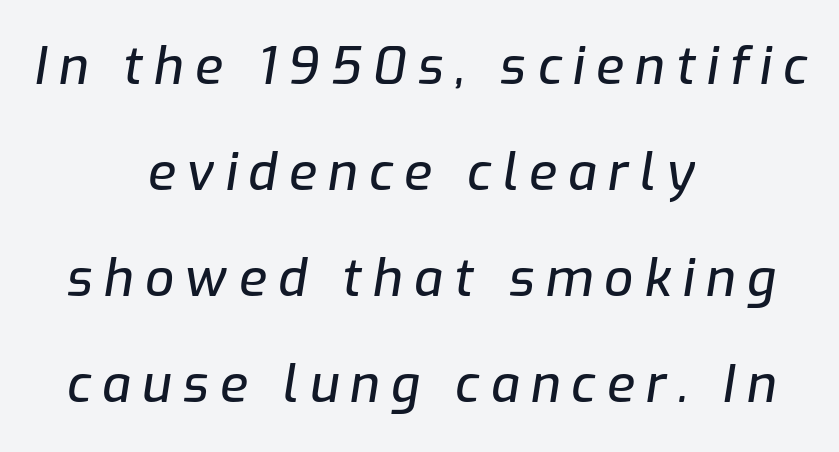
Line spacing here is loose. Students, note that the glyphs here are deliberately spaced far apart. Glance below the letters and you will spot only blank space. This sample has the flowing, uneven cadence of proportional lettering. Compared with a flush-left layout, this one balances lines on the center instead. Does the lettering tilt? It does — this is italic.
